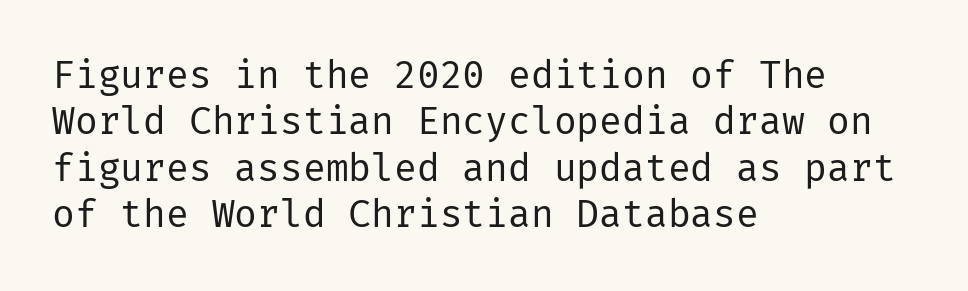
{"serif": "no", "italic": "no", "bold": "no", "weight": "regular", "width": "normal", "stroke_contrast": "low", "x_height": "medium", "underline": "no", "align": "left", "line_spacing_ratio": 1.22, "letter_spacing": "normal", "letter_spacing_em": 0.0, "glyph_px": 38}
